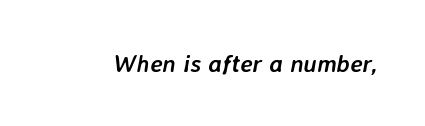
Q: Is the text bold? A: Yes.
Q: Is the text italic (slanted)? A: Yes, it leans right by about 7 degrees.
Q: Is the text underlined? A: No.
Q: Is the spacing between letters normal or unusually wide? A: Normal.
